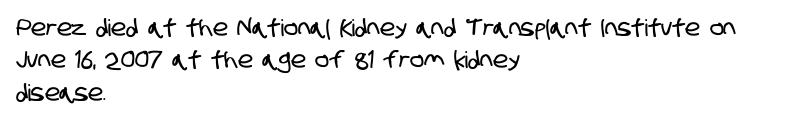
The image shows 23 px text type; set left-aligned, normal line spacing (1.41x), normal letter spacing, not underlined.
